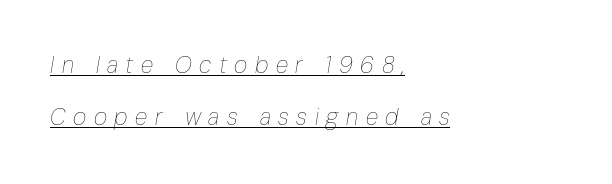
{"italic": "yes", "lean": "right", "slant_degrees": 10, "bold": "no", "underline": "yes", "align": "left", "line_spacing": "loose", "line_spacing_ratio": 2.27, "letter_spacing": "wide", "letter_spacing_em": 0.33, "glyph_px": 23}
